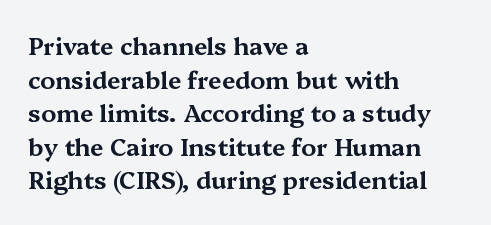
Leading matches the norm, producing a regular column. Every stem runs plumb, perpendicular to the baseline. Underline: absent. In CSS terms this would be text-align: left. Here the glyphs are tracked normally, forming tight word shapes.
